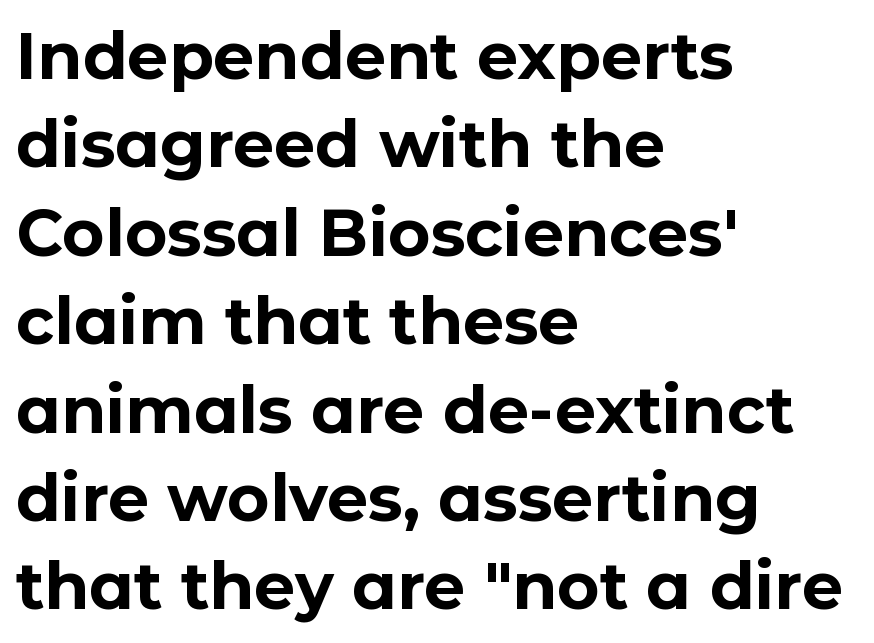
The image shows 65 px bold sans-serif type, upright; set left-aligned, normal line spacing (1.36x), normal letter spacing, not underlined; low stroke contrast and a medium x-height.
